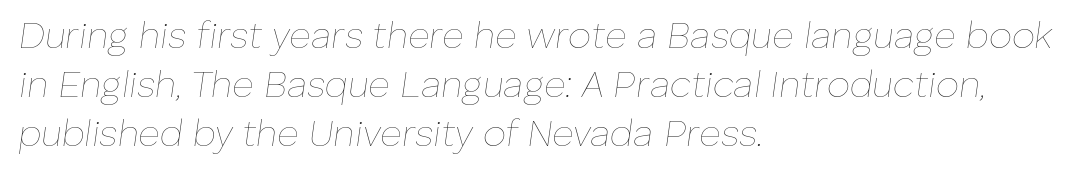
The image shows 37 px thin type, italic (leaning right); set left-aligned, normal line spacing (1.32x), normal letter spacing, not underlined; low stroke contrast and a medium x-height.
